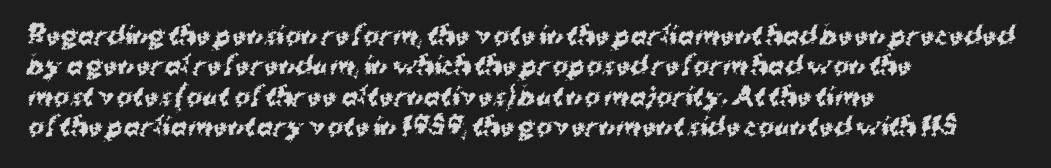
Each new line begins a customary step beneath the previous one. Descenders are the only things crossing below the line. Summary of weight: heavy, a full bold. Line starts are locked; line ends wander. The line texture is even and compact thanks to regular tracking.
